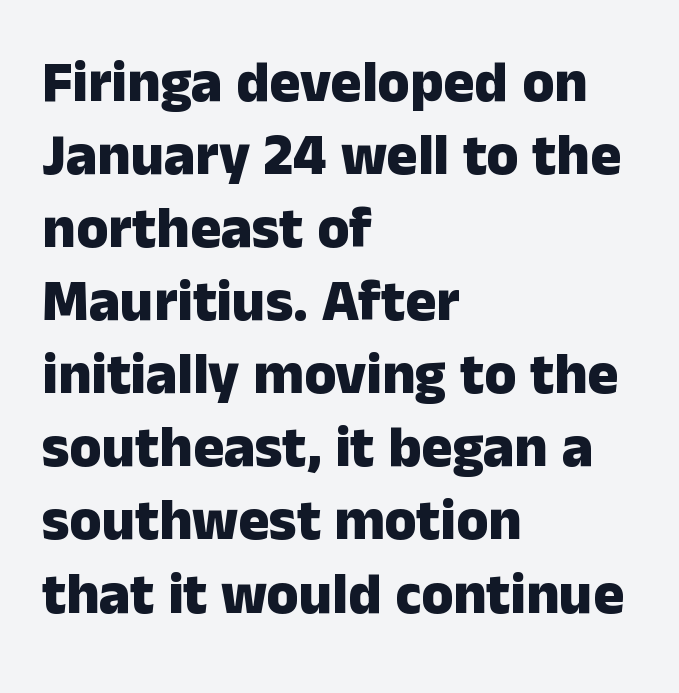
The image shows 58 px heavy sans-serif type, upright; set left-aligned, normal line spacing (1.26x), normal letter spacing, not underlined; low stroke contrast and a medium x-height.
